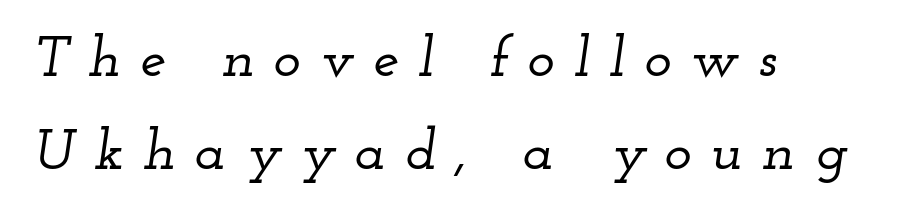
{"serif": "yes", "italic": "yes", "lean": "right", "slant_degrees": 12, "width": "wide", "stroke_contrast": "low", "x_height": "small", "monospaced": "no", "underline": "no", "align": "left", "line_spacing": "normal", "line_spacing_ratio": 1.61, "letter_spacing": "wide", "letter_spacing_em": 0.33, "glyph_px": 58}
